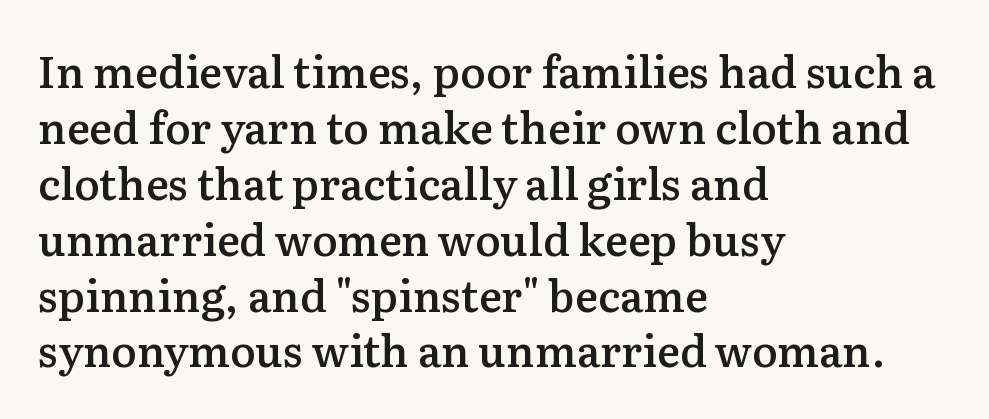
{"serif": "yes", "italic": "no", "bold": "semi", "weight": "semibold", "width": "normal", "stroke_contrast": "medium", "x_height": "medium", "monospaced": "no", "underline": "no", "align": "left", "line_spacing": "normal", "line_spacing_ratio": 1.3, "letter_spacing": "normal", "letter_spacing_em": 0.0, "glyph_px": 43}
